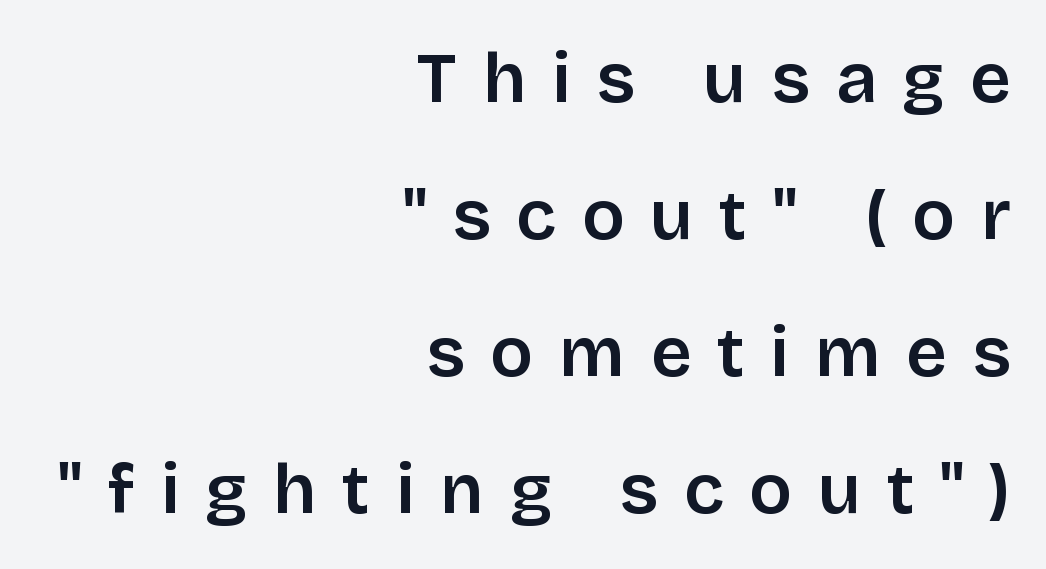
The image shows 71 px semibold sans-serif type, upright; set right-aligned, loose line spacing (1.93x), unusually wide letter spacing (+0.36 em), not underlined; low stroke contrast and a large x-height.
